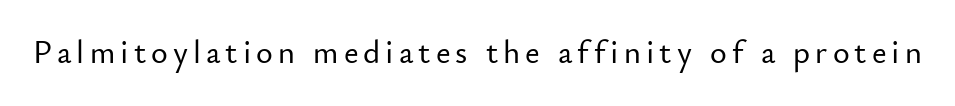
The image shows 32 px sans-serif type, upright; set not underlined; low stroke contrast and a small x-height.
